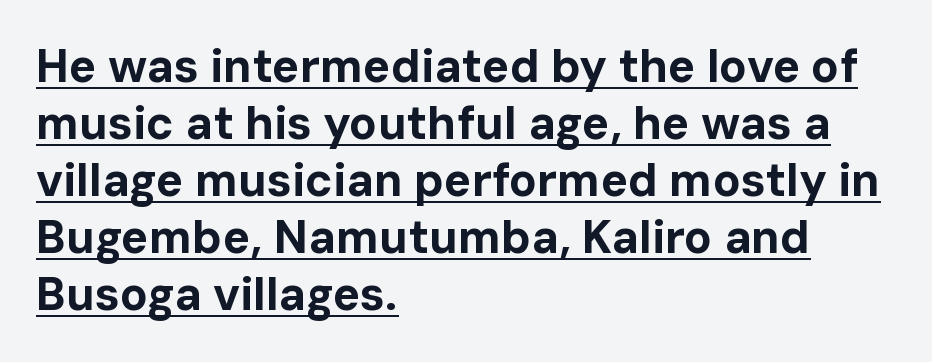
The image shows 46 px bold sans-serif type, upright; set left-aligned, line spacing 1.24x, normal letter spacing, underlined; low stroke contrast and a medium x-height.
